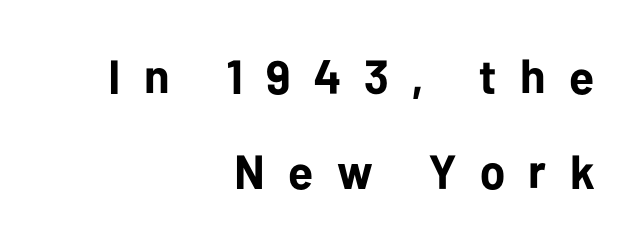
The font family rendered here belongs to the sans-serif group. Does extra space separate the letters? Yes, quite a lot of it. Emphasis by weight is at full strength: bold. In CSS terms this would be text-align: right. Is this a fixed-width face? No — the glyphs have proportional, varying widths.
